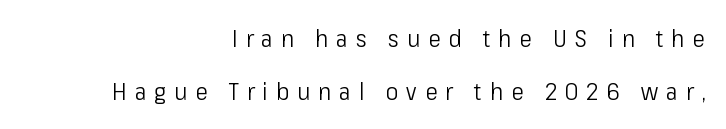
The passage is arranged like a letterhead date or caption credit — flush right. Weight class: somewhere from thin through regular. Has an underline been added? It has not. Students, observe: this is what heavily led, spacious text looks like. Tracking value appears strongly positive — letters spread wide.
